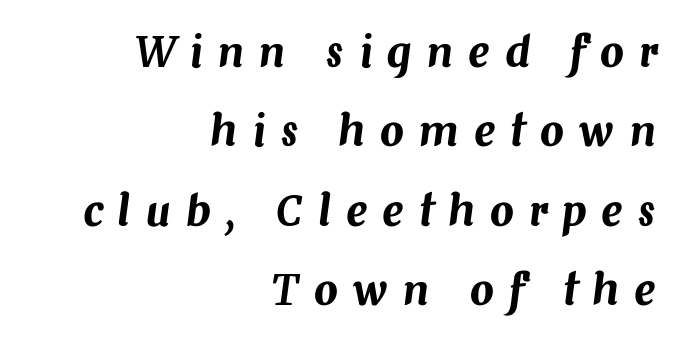
The image shows 42 px text type, italic (leaning right); set right-aligned, line spacing 1.89x, unusually wide letter spacing (+0.36 em), not underlined; medium stroke contrast and a medium x-height.
